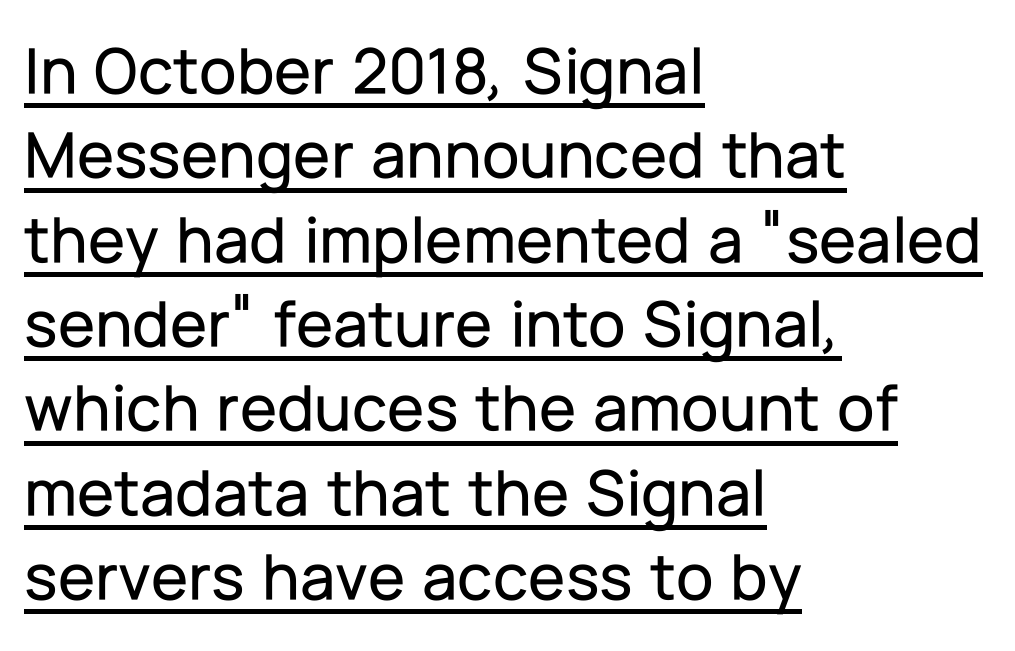
Q: Is the text italic (slanted)? A: No, it is upright.
Q: Is the typeface a serif or a sans-serif typeface? A: Sans-serif.
Q: Is the text underlined? A: Yes.
Q: How is the paragraph aligned? A: Left-aligned.
Q: Is the spacing between letters normal or unusually wide? A: Normal.
Q: Width (condensed, normal, or wide)? A: Normal.
Q: Stroke contrast? A: Low.
Q: x-height? A: Medium.
Q: Monospaced? A: No.
